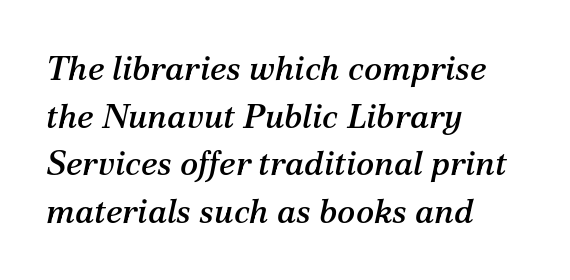
Q: Is the text italic (slanted)? A: Yes, it leans right by about 12 degrees.
Q: Is the typeface a serif or a sans-serif typeface? A: Serif.
Q: Is the text underlined? A: No.
Q: How is the paragraph aligned? A: Left-aligned.
Q: Is the spacing between letters normal or unusually wide? A: Normal.
Q: Is the spacing between lines tight, normal or loose? A: Normal.
Q: Width (condensed, normal, or wide)? A: Normal.
Q: Stroke contrast? A: Medium.
Q: x-height? A: Medium.
Q: Monospaced? A: No.
